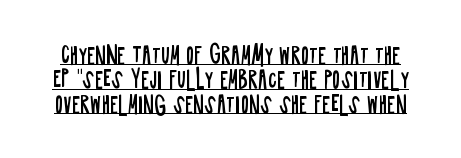
{"italic": "no", "bold": "no", "underline": "yes", "line_spacing": "tight", "line_spacing_ratio": 1.11, "letter_spacing": "normal", "letter_spacing_em": 0.0, "glyph_px": 22}
